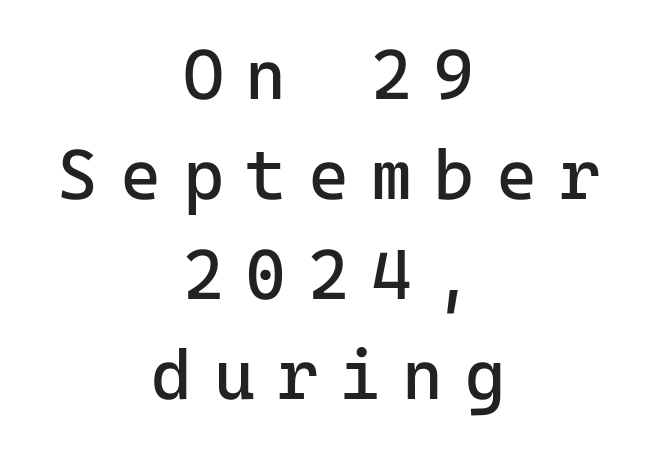
{"serif": "no", "italic": "no", "bold": "no", "weight": "regular", "width": "normal", "stroke_contrast": "low", "x_height": "medium", "monospaced": "yes", "underline": "no", "align": "center", "line_spacing": "normal", "line_spacing_ratio": 1.43, "letter_spacing": "wide", "letter_spacing_em": 0.31, "glyph_px": 70}
